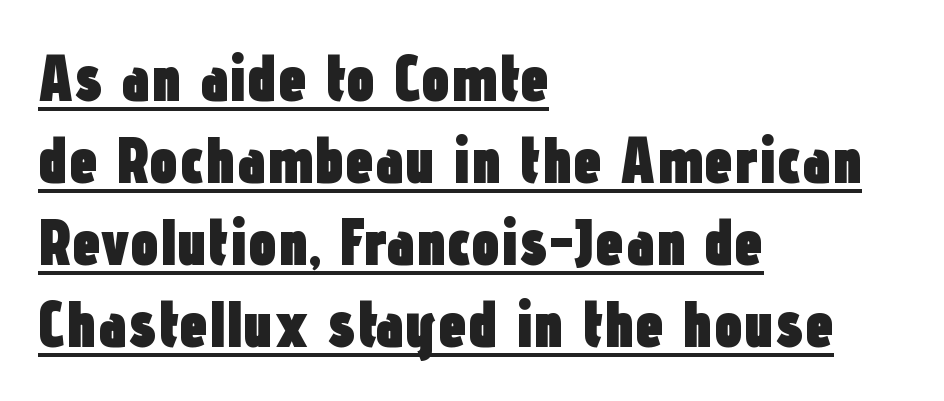
The image shows 65 px heavy, condensed sans-serif type, upright; set left-aligned, normal line spacing (1.26x), normal letter spacing, underlined; low stroke contrast and a medium x-height.
